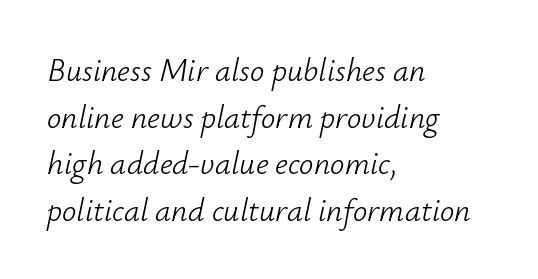
Style check: oblique. Inter-character spacing is left at the font's built-in metrics. Visually the block forms a straight wall on the left and a jagged coastline on the right. Quick note: interline space is typical. The font sits on the lighter half of the weight spectrum, regular included.
